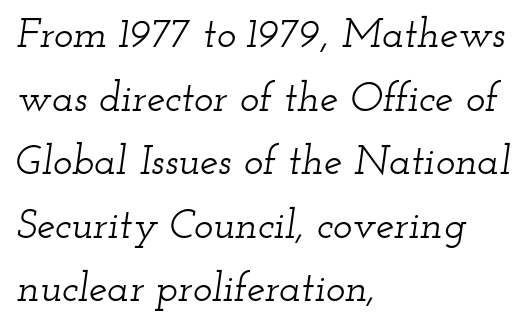
The image shows 41 px wide serif type, italic (leaning right); set left-aligned, normal line spacing (1.55x), normal letter spacing, not underlined; low stroke contrast and a small x-height.
